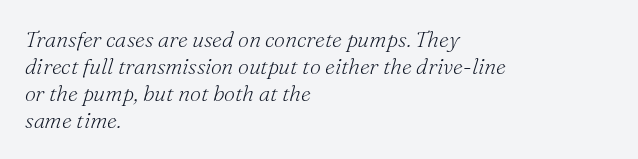
The image shows 22 px text type, italic (leaning right); set left-aligned, line spacing 1.22x, normal letter spacing, not underlined.
